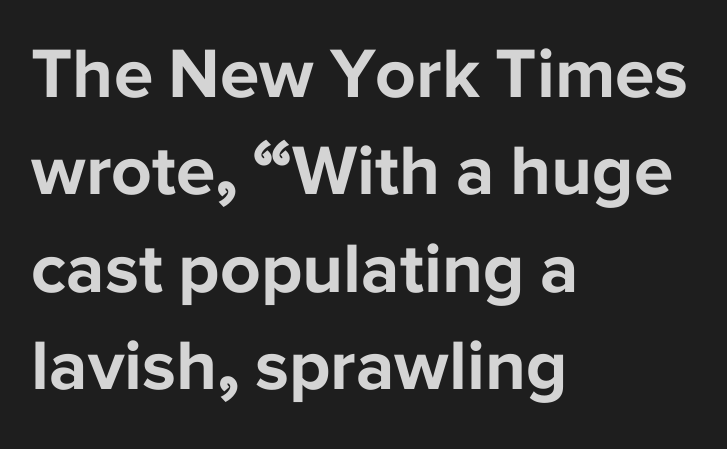
The rag falls on the right side of this text block. Serif or sans? Sans — the stroke terminals are bare. Heft: maximum for text — a bold. Is there any slant? The stems are plumb. The gap between lines stays unmarked. A typesetter would call this proportional, since set widths differ per character.
